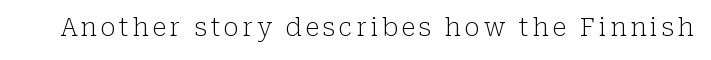
The type sits square on the baseline with zero lean. The strip under each line holds only bare page. Stroke thickness stays within the range of a standard reading face or lighter.
